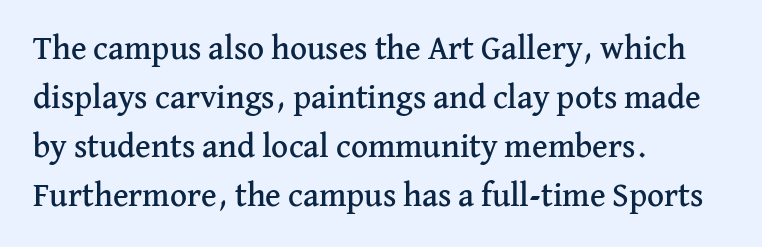
The image shows 33 px serif type, upright; set left-aligned, normal line spacing (1.48x), normal letter spacing, not underlined; medium stroke contrast and a medium x-height.
